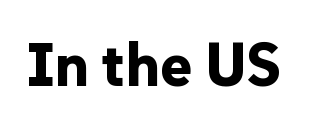
Q: Is the text bold? A: Yes.
Q: Is the text italic (slanted)? A: No, it is upright.
Q: Is the typeface a serif or a sans-serif typeface? A: Sans-serif.
Q: Is the text underlined? A: No.
Q: Is the spacing between letters normal or unusually wide? A: Normal.
Q: Width (condensed, normal, or wide)? A: Normal.
Q: Stroke contrast? A: Low.
Q: x-height? A: Medium.
Q: Monospaced? A: No.
